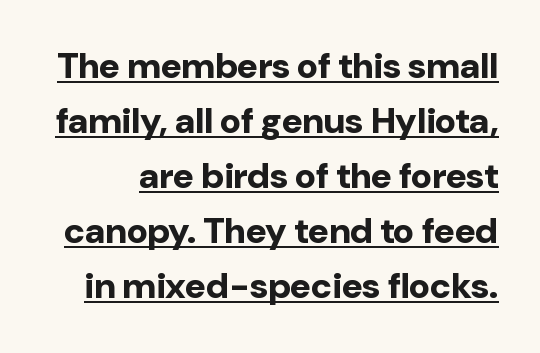
The image shows 36 px bold sans-serif type, upright; set normal line spacing (1.53x), normal letter spacing, underlined; low stroke contrast and a medium x-height.
